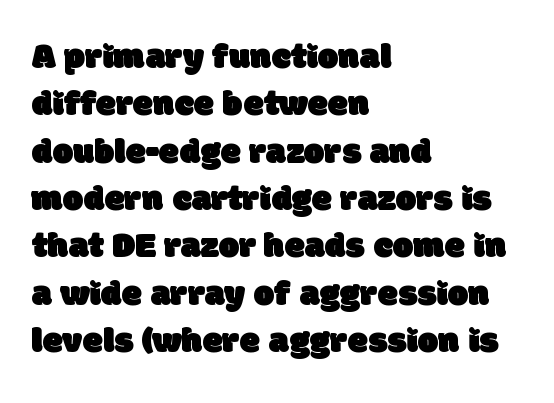
Q: Is the typeface a serif or a sans-serif typeface? A: Sans-serif.
Q: Is the text underlined? A: No.
Q: How is the paragraph aligned? A: Left-aligned.
Q: Is the spacing between letters normal or unusually wide? A: Normal.
Q: Is the spacing between lines tight, normal or loose? A: Normal.
Q: Width (condensed, normal, or wide)? A: Normal.
Q: Stroke contrast? A: Low.
Q: x-height? A: Large.
Q: Monospaced? A: No.
